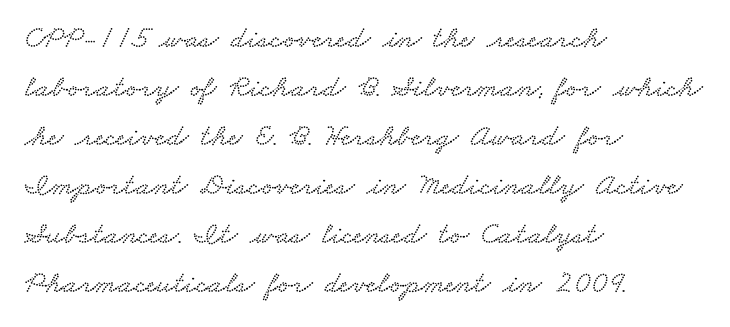
Q: Is the typeface a serif or a sans-serif typeface? A: Serif.
Q: Is the text underlined? A: No.
Q: How is the paragraph aligned? A: Left-aligned.
Q: Is the spacing between letters normal or unusually wide? A: Normal.
Q: Is the spacing between lines tight, normal or loose? A: Normal.
Q: Width (condensed, normal, or wide)? A: Wide.
Q: Stroke contrast? A: Low.
Q: x-height? A: Small.
Q: Monospaced? A: No.
